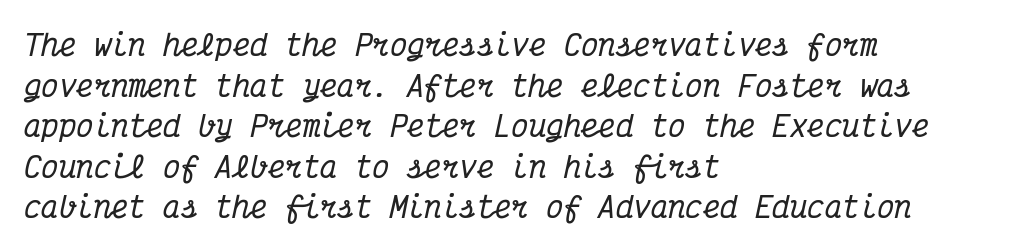
Line starts are locked; line ends wander. The rendering uses a moderate line-height, typical for paragraphs. A serif font was chosen for this passage. Each letter, wide or thin by design, is forced into the same width here.
